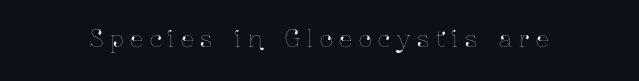
The image shows 23 px text type, upright; set unusually wide letter spacing (+0.3 em), not underlined.
